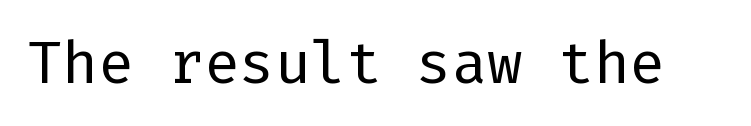
Q: Is the text bold? A: No.
Q: Is the text italic (slanted)? A: No, it is upright.
Q: Is the typeface a serif or a sans-serif typeface? A: Sans-serif.
Q: Is the text underlined? A: No.
Q: Is the spacing between letters normal or unusually wide? A: Normal.
Q: Width (condensed, normal, or wide)? A: Normal.
Q: Stroke contrast? A: Low.
Q: x-height? A: Medium.
